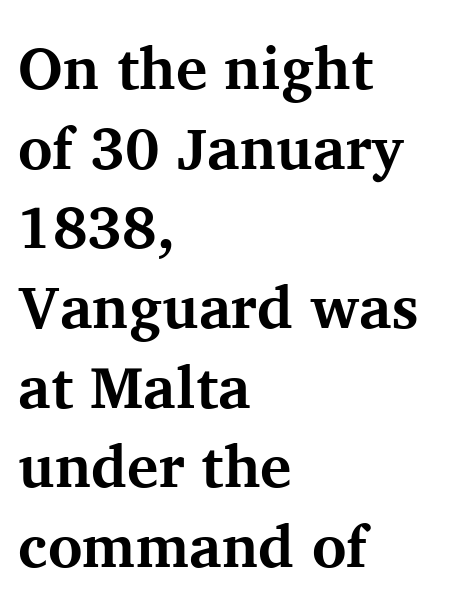
The image shows 59 px bold serif type, upright; set left-aligned, normal line spacing (1.35x), normal letter spacing, not underlined; medium stroke contrast and a medium x-height.
